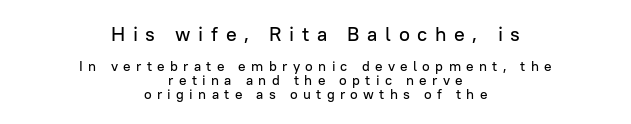
Italic: no, the glyphs are upright roman. These two chunks differ in scale, with the top chunk taking the larger measure. The setting favours the middle, as headings and verse often do. Vertically, the passage feels compressed, each row crowding the next. The passage shown has open, widely tracked lettering throughout. Quick note: underline off.
